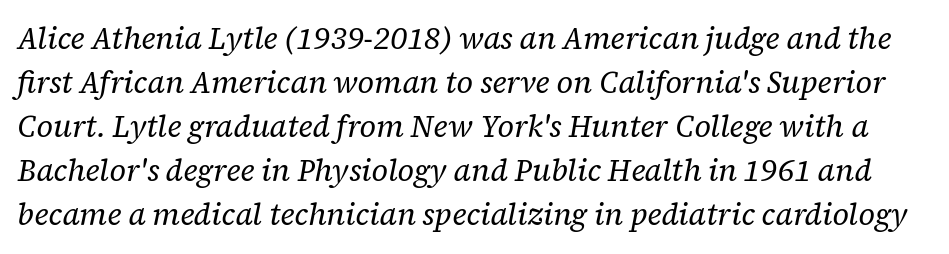
The specimen reads as italic at a glance. The foot of each line stays bare and open. The face used here is proportionally spaced, like ordinary book or web type. Caption: standard tracking, unaltered. The letterforms sit at book weight or below.
